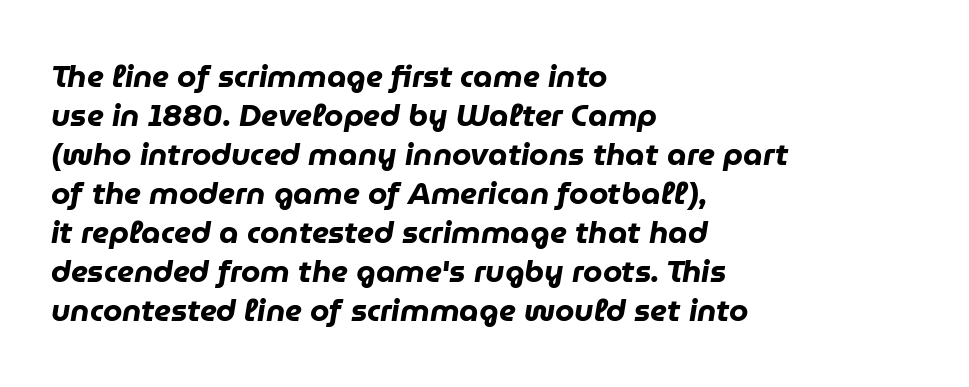
The passage is arranged the way most books set body copy — flush left. Varying glyph widths throughout — classic text-font behaviour. Glyph-to-glyph distance matches everyday printed text. Honestly, there is no underline to notice here at all. Heft: maximum for text — a bold. Students, observe: this is what conventionally led text looks like.
